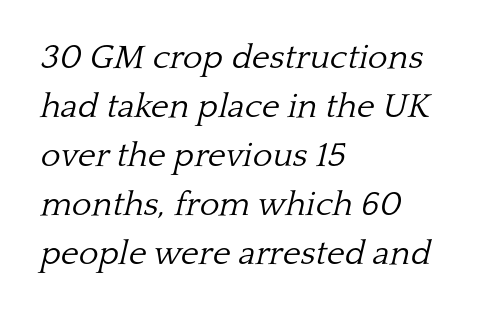
The image shows 34 px light serif type, italic (leaning right); set left-aligned, normal line spacing (1.44x), normal letter spacing, not underlined; low stroke contrast and a medium x-height.
